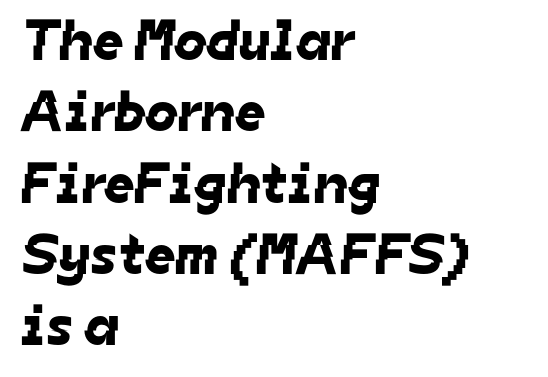
Q: Is the typeface a serif or a sans-serif typeface? A: Sans-serif.
Q: Is the text underlined? A: No.
Q: How is the paragraph aligned? A: Left-aligned.
Q: Is the spacing between letters normal or unusually wide? A: Normal.
Q: Width (condensed, normal, or wide)? A: Normal.
Q: Stroke contrast? A: Low.
Q: x-height? A: Medium.
Q: Monospaced? A: No.
